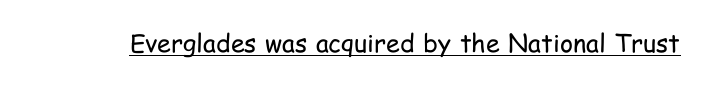
Q: Is the text bold? A: No.
Q: Is the text italic (slanted)? A: No, it is upright.
Q: Is the text underlined? A: Yes.
Q: Is the spacing between letters normal or unusually wide? A: Normal.
